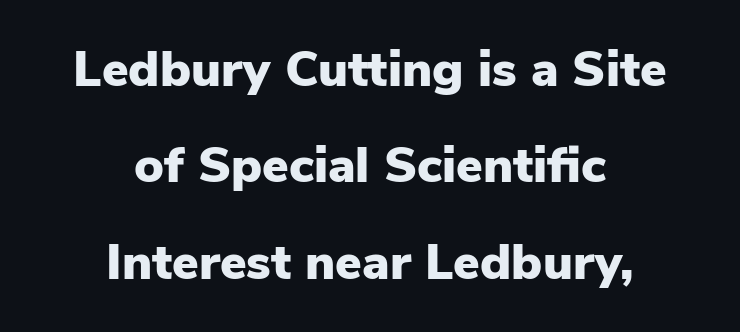
Do the characters align in a grid? No, the font is proportional. The rendering uses a bold face; every stroke is thick and dark. This block would shrink considerably if given ordinary leading; it's expanded now. Italic? Not at all — the glyphs are vertical. A bare baseline throughout the passage.
